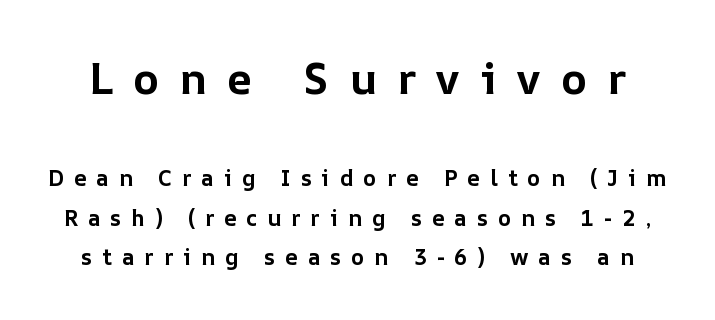
Which chunk is bigger? The first one — the top block dwarfs the bottom. Each glyph is drawn with heavy, bold strokes. The horizontal fit of the characters is loose and conspicuously gappy. Do the characters align in a grid? No, the font is proportional.
